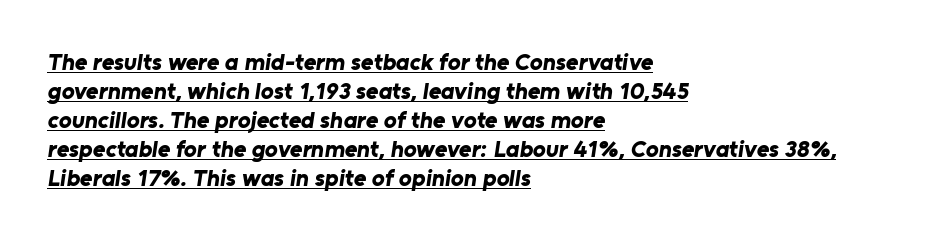
Check the space under the baseline: a stroke is drawn there. You could call the tracking neutral — neither tight nor loose. Line starts are locked; line ends wander. In terms of weight, the rendering is a true, heavy bold.
